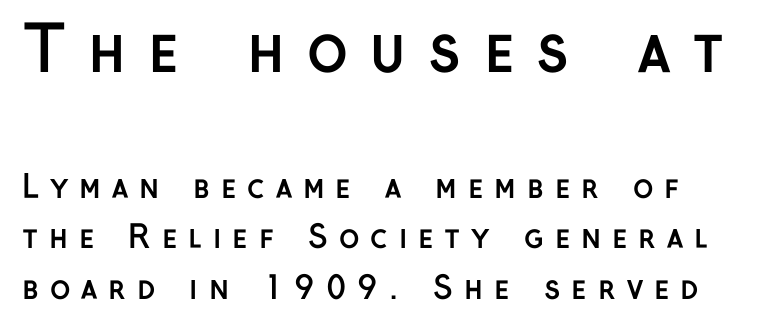
{"serif": "no", "italic": "no", "bold": "yes", "weight": "semibold", "width": "normal", "stroke_contrast": "low", "x_height": "medium", "monospaced": "no", "underline": "no", "line_spacing": "normal", "line_spacing_ratio": 1.63, "letter_spacing": "wide", "letter_spacing_em": 0.35, "larger_block": "first", "size_ratio": 2.0, "glyph_px": 62}
